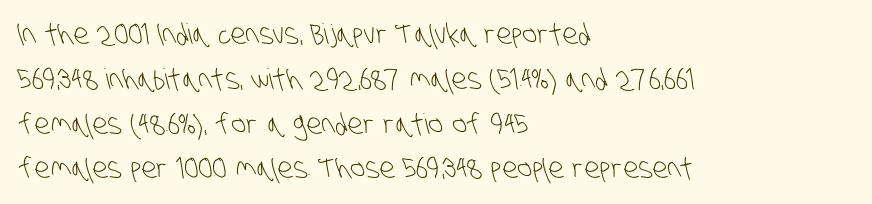
Q: Is the text bold? A: No.
Q: Is the typeface a serif or a sans-serif typeface? A: Sans-serif.
Q: Is the text underlined? A: No.
Q: How is the paragraph aligned? A: Left-aligned.
Q: Is the spacing between letters normal or unusually wide? A: Normal.
Q: Is the spacing between lines tight, normal or loose? A: Normal.
Q: Width (condensed, normal, or wide)? A: Condensed.
Q: Stroke contrast? A: Low.
Q: x-height? A: Large.
Q: Monospaced? A: No.
